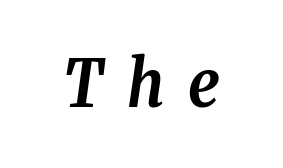
The image shows 66 px semibold, condensed serif type, italic (leaning right); set unusually wide letter spacing (+0.36 em), not underlined; low stroke contrast and a medium x-height.
